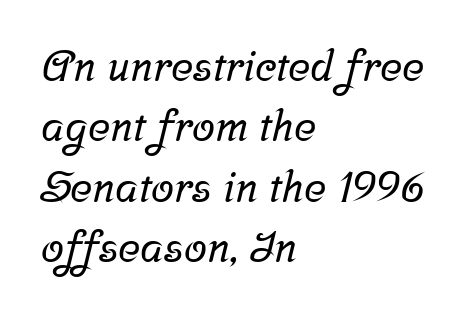
The image shows 42 px text type; set left-aligned, normal line spacing (1.44x), normal letter spacing, not underlined; low stroke contrast and a medium x-height.
